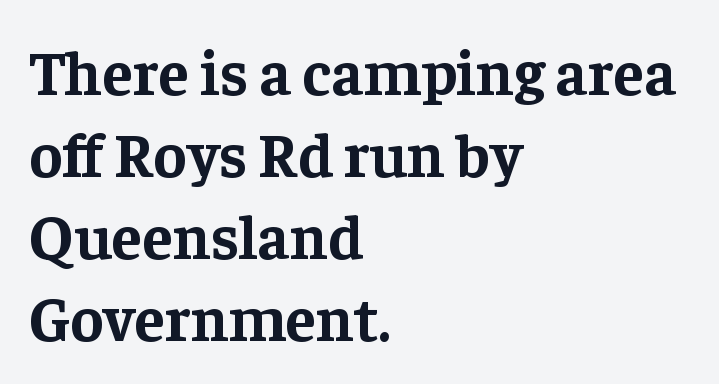
The image shows 63 px bold serif type, upright; set left-aligned, normal line spacing (1.3x), normal letter spacing, not underlined; low stroke contrast and a medium x-height.
